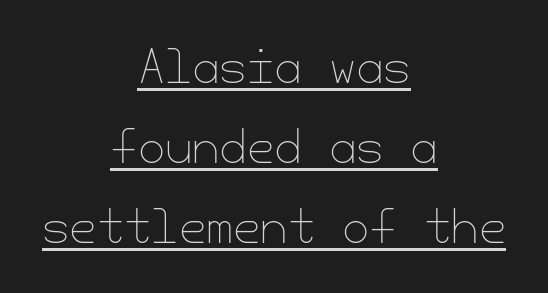
Ascenders rise straight up at ninety degrees. The setting favours the middle, as headings and verse often do. The strokes are not fattened; the text isn't bold. Spacing between characters is what you'd get straight out of the box.
